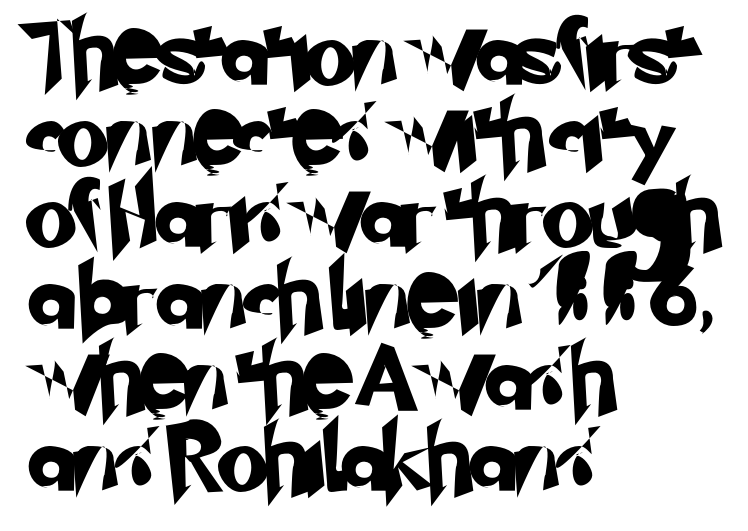
Q: Is the typeface a serif or a sans-serif typeface? A: Sans-serif.
Q: Is the text underlined? A: No.
Q: How is the paragraph aligned? A: Left-aligned.
Q: Is the spacing between letters normal or unusually wide? A: Normal.
Q: Width (condensed, normal, or wide)? A: Normal.
Q: Stroke contrast? A: Low.
Q: x-height? A: Small.
Q: Monospaced? A: No.
